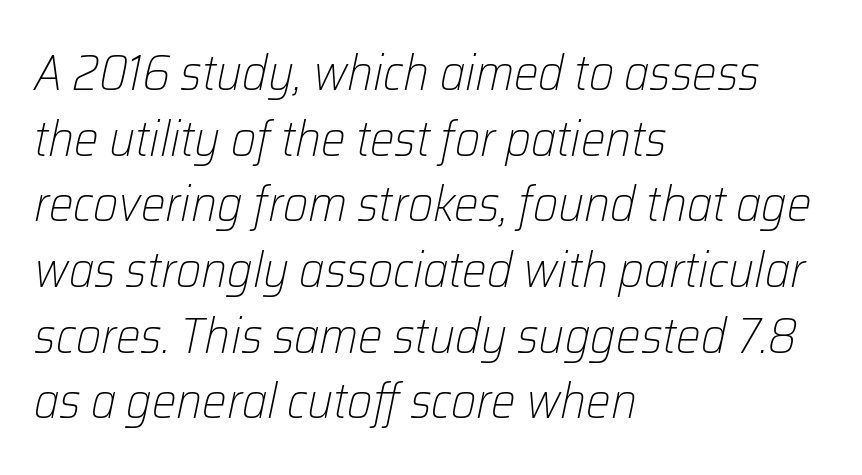
Q: Is the text bold? A: No.
Q: Is the text italic (slanted)? A: Yes, it leans right by about 12 degrees.
Q: Is the text underlined? A: No.
Q: How is the paragraph aligned? A: Left-aligned.
Q: Is the spacing between letters normal or unusually wide? A: Normal.
Q: Is the spacing between lines tight, normal or loose? A: Normal.
Q: Width (condensed, normal, or wide)? A: Normal.
Q: Stroke contrast? A: Low.
Q: x-height? A: Medium.
Q: Monospaced? A: No.
